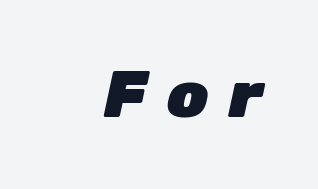
The image shows 66 px heavy type, italic (leaning right); set unusually wide letter spacing (+0.3 em), not underlined; low stroke contrast and a medium x-height.
